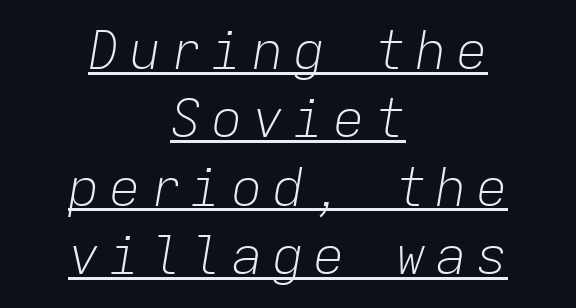
{"italic": "yes", "lean": "right", "slant_degrees": 9, "bold": "no", "weight": "light", "width": "normal", "stroke_contrast": "low", "x_height": "medium", "monospaced": "yes", "underline": "yes", "align": "center", "line_spacing": "normal", "line_spacing_ratio": 1.29, "glyph_px": 53}
